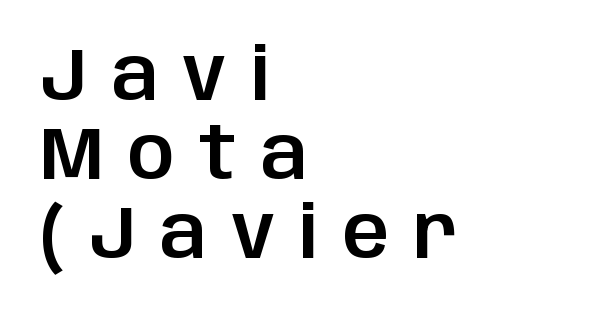
Q: Is the text italic (slanted)? A: No, it is upright.
Q: Is the typeface a serif or a sans-serif typeface? A: Sans-serif.
Q: Is the text underlined? A: No.
Q: How is the paragraph aligned? A: Left-aligned.
Q: Is the spacing between letters normal or unusually wide? A: Unusually wide.
Q: Is the spacing between lines tight, normal or loose? A: Tight.
Q: Width (condensed, normal, or wide)? A: Normal.
Q: Stroke contrast? A: Low.
Q: x-height? A: Large.
Q: Monospaced? A: No.
